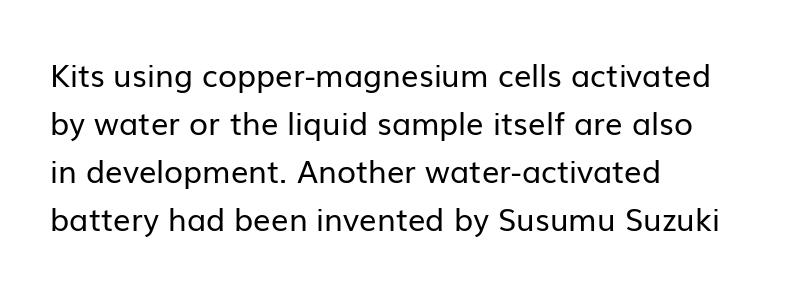
The foot of each line stays bare and open. Heft: none added — not bold. The passage shown is typed in a proportional face where columns would drift. The letters carry no serifs — their stems end cleanly without finishing strokes.
